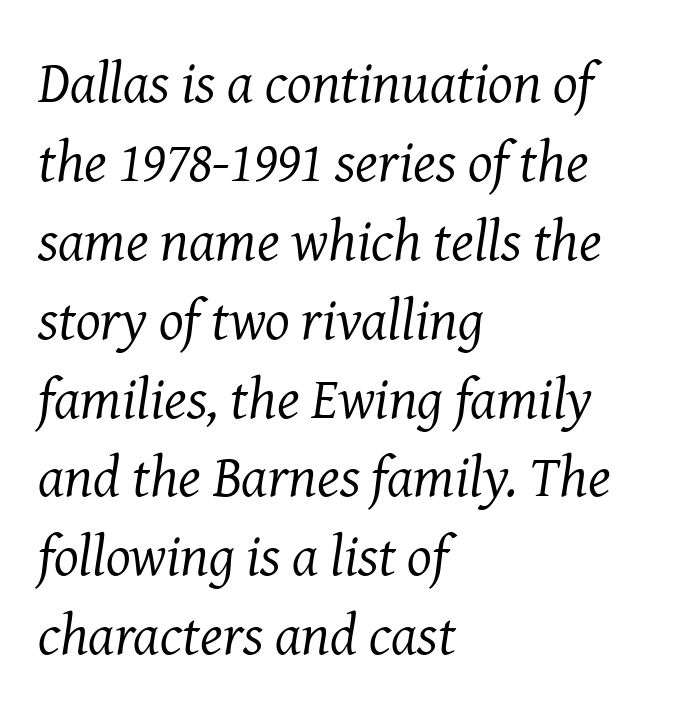
{"serif": "yes", "italic": "yes", "lean": "right", "slant_degrees": 8, "bold": "no", "weight": "regular", "width": "normal", "stroke_contrast": "medium", "x_height": "medium", "monospaced": "no", "underline": "no", "align": "left", "line_spacing": "normal", "line_spacing_ratio": 1.36, "letter_spacing": "normal", "letter_spacing_em": 0.0, "glyph_px": 58}
